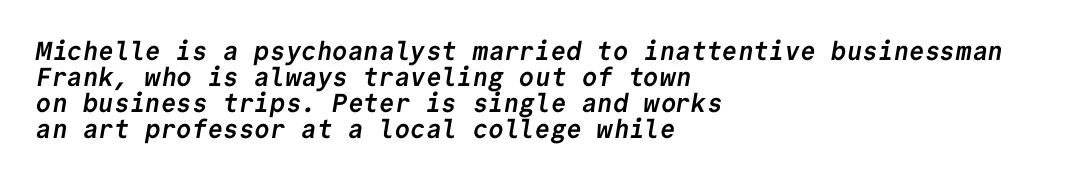
{"bold": "yes", "underline": "no", "align": "left", "line_spacing": "tight", "line_spacing_ratio": 1.0, "letter_spacing": "normal", "letter_spacing_em": 0.0, "glyph_px": 26}
